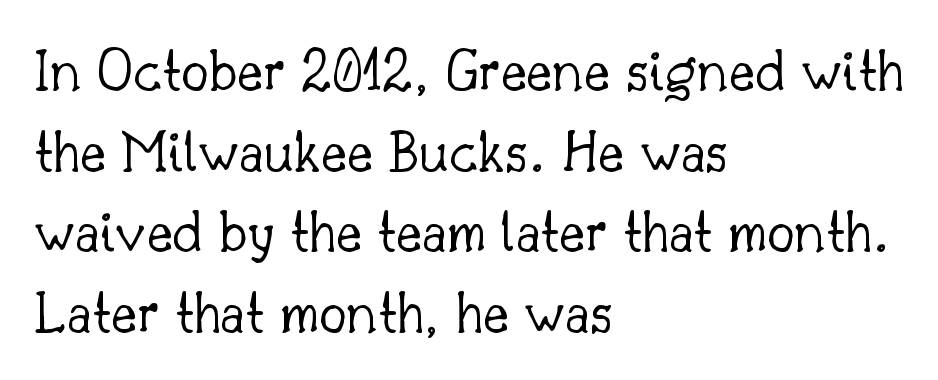
{"italic": "no", "bold": "no", "weight": "light", "width": "normal", "stroke_contrast": "low", "x_height": "small", "monospaced": "no", "underline": "no", "align": "left", "line_spacing": "normal", "line_spacing_ratio": 1.3, "letter_spacing": "normal", "letter_spacing_em": 0.0, "glyph_px": 62}
